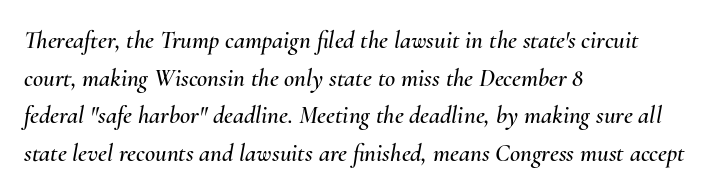
Q: Is the text italic (slanted)? A: Yes, it leans right by about 10 degrees.
Q: Is the text underlined? A: No.
Q: How is the paragraph aligned? A: Left-aligned.
Q: Is the spacing between letters normal or unusually wide? A: Normal.
Q: Is the spacing between lines tight, normal or loose? A: Normal.
